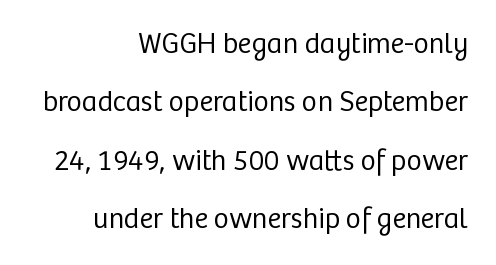
{"serif": "no", "italic": "no", "bold": "no", "weight": "regular", "width": "normal", "stroke_contrast": "low", "x_height": "medium", "monospaced": "no", "underline": "no", "align": "right", "line_spacing": "loose", "line_spacing_ratio": 2.01, "letter_spacing": "normal", "letter_spacing_em": 0.0, "glyph_px": 29}
